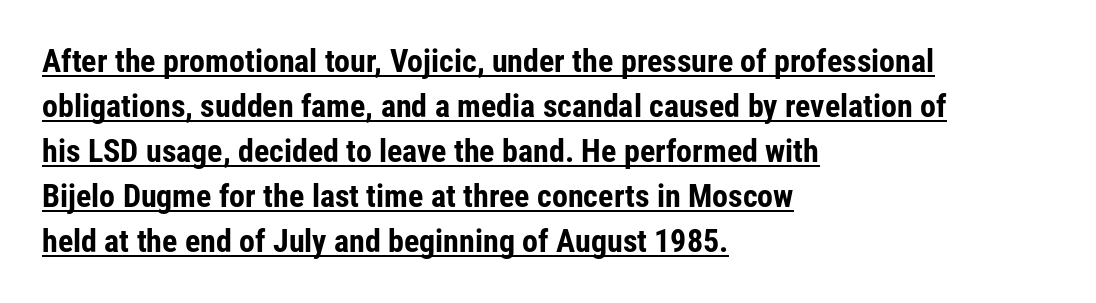
The sample's only ornament is a line tracing under the words. The passage shown stacks its lines at a standard gap. Proportional: the letters do not fall into vertical columns. Inter-character spacing is left at the font's built-in metrics.
